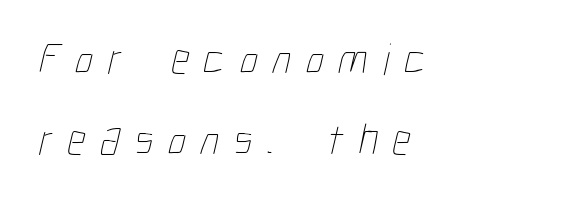
Q: Is the text bold? A: No.
Q: Is the text underlined? A: No.
Q: How is the paragraph aligned? A: Left-aligned.
Q: Is the spacing between letters normal or unusually wide? A: Unusually wide.
Q: Width (condensed, normal, or wide)? A: Condensed.
Q: Stroke contrast? A: Low.
Q: x-height? A: Medium.
Q: Monospaced? A: No.
